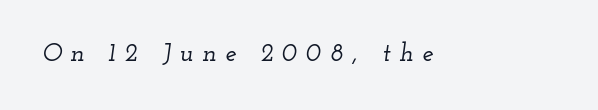
The image shows 25 px text type, italic (leaning right); set unusually wide letter spacing (+0.35 em), not underlined.
